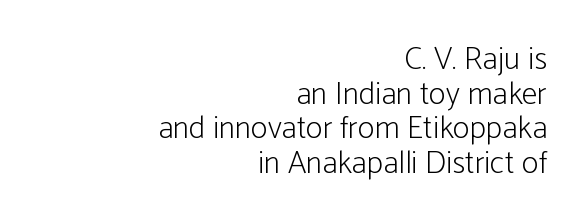
Is this a sans? Yes — the strokes have no serifs. Caption: multi-line text, flush right, ragged left. Rows of type sit shoulder to shoulder in the vertical direction. Do the characters align in a grid? No, the font is proportional.
